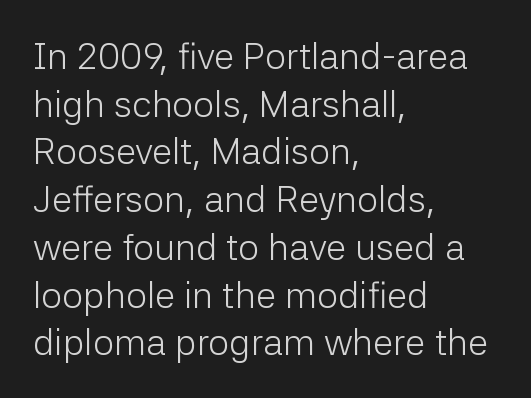
The image shows 37 px light sans-serif type, upright; set left-aligned, normal line spacing (1.29x), normal letter spacing, not underlined; low stroke contrast and a medium x-height.
